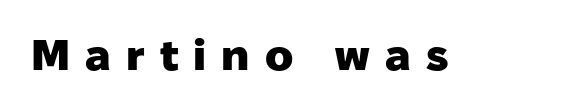
{"serif": "no", "italic": "no", "bold": "yes", "weight": "heavy", "width": "normal", "stroke_contrast": "low", "x_height": "medium", "monospaced": "no", "underline": "no", "letter_spacing": "wide", "letter_spacing_em": 0.35, "glyph_px": 43}
